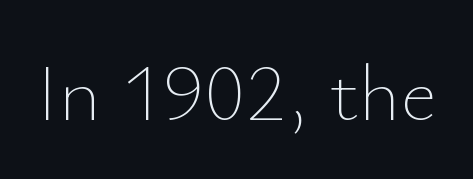
Q: Is the text bold? A: No.
Q: Is the text italic (slanted)? A: No, it is upright.
Q: Is the text underlined? A: No.
Q: Is the spacing between letters normal or unusually wide? A: Normal.
Q: Width (condensed, normal, or wide)? A: Normal.
Q: Stroke contrast? A: Low.
Q: x-height? A: Small.
Q: Monospaced? A: No.
